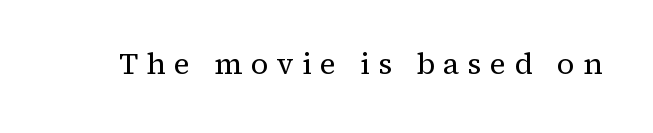
{"serif": "yes", "italic": "no", "bold": "no", "weight": "regular", "width": "normal", "stroke_contrast": "medium", "x_height": "medium", "monospaced": "no", "underline": "no", "letter_spacing": "wide", "letter_spacing_em": 0.28, "glyph_px": 30}
